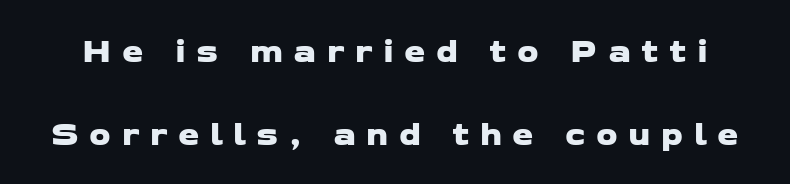
The image shows 34 px wide sans-serif type; set loose line spacing (2.45x), unusually wide letter spacing (+0.31 em), not underlined; low stroke contrast and a medium x-height.
